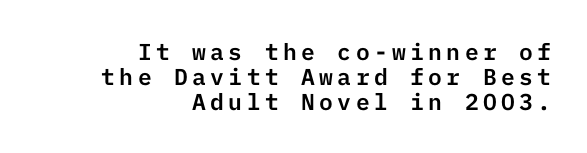
Q: Is the text italic (slanted)? A: No, it is upright.
Q: Is the text underlined? A: No.
Q: How is the paragraph aligned? A: Right-aligned.
Q: Is the spacing between lines tight, normal or loose? A: Tight.
